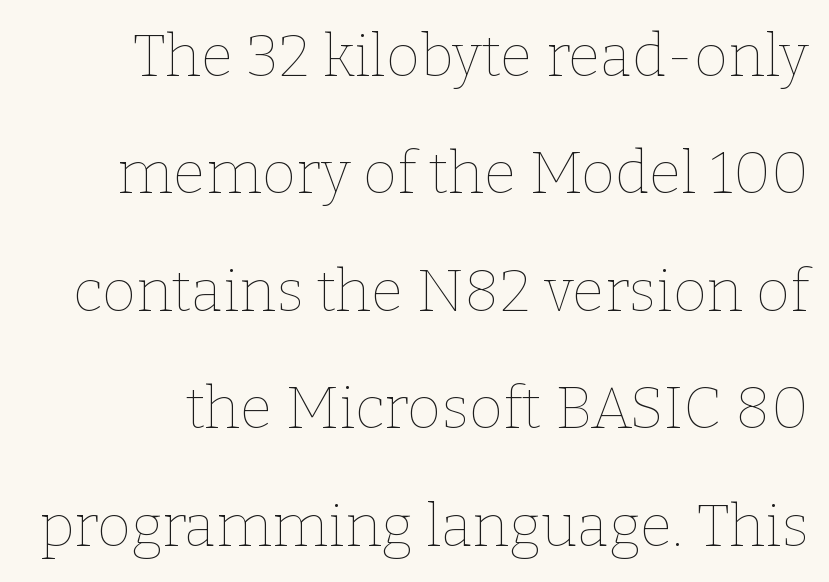
The image shows 59 px thin type, upright; set loose line spacing (1.99x), normal letter spacing, not underlined; low stroke contrast and a medium x-height.
